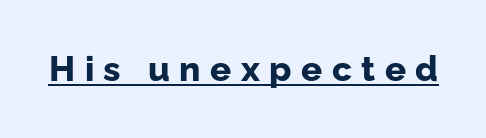
The image shows 35 px bold sans-serif type, upright; set unusually wide letter spacing (+0.27 em), underlined; low stroke contrast and a medium x-height.
